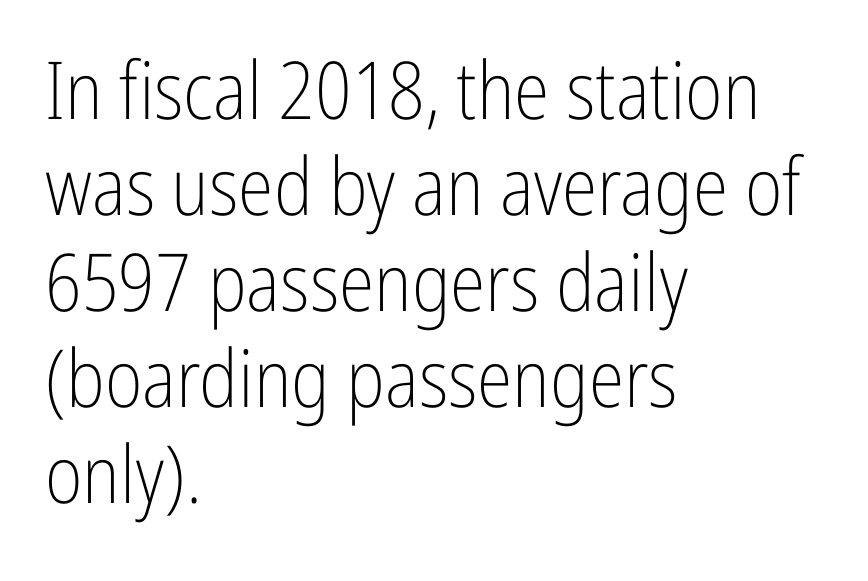
Q: Is the text bold? A: No.
Q: Is the text italic (slanted)? A: No, it is upright.
Q: Is the typeface a serif or a sans-serif typeface? A: Sans-serif.
Q: Is the text underlined? A: No.
Q: How is the paragraph aligned? A: Left-aligned.
Q: Is the spacing between letters normal or unusually wide? A: Normal.
Q: Width (condensed, normal, or wide)? A: Condensed.
Q: Stroke contrast? A: Low.
Q: x-height? A: Medium.
Q: Monospaced? A: No.
